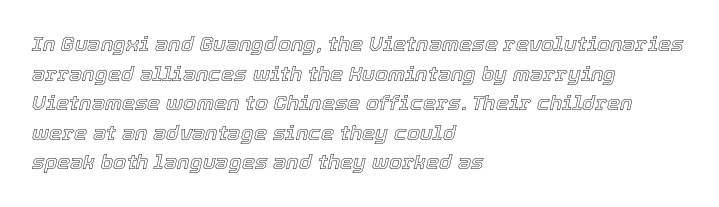
Notice how the stems are inclined rather than vertical — that's the hallmark of italics. These lines sit exactly where default settings would place them. Words float on clear page, feet unadorned. A typesetter would call this zero additional tracking. This rendering uses left alignment, leaving the right contour irregular.
